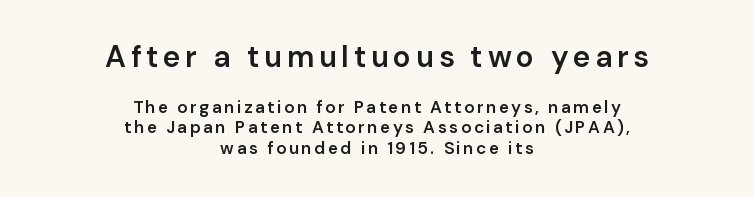
Whoever set this made the first block the dominant, larger element. The face used here is proportionally spaced, like ordinary book or web type. A student would call this center alignment; a typographer would say set centered. A typesetter would mark this as roman, not italic.
